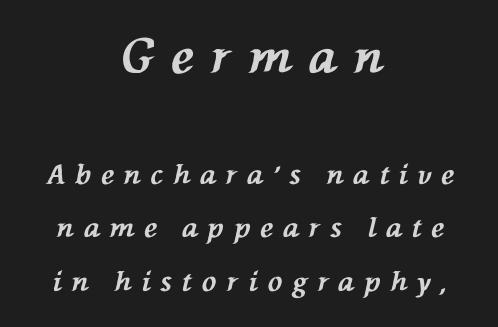
Scale decreases going downward across the two blocks. Vertically, the passage feels expansive, rows floating well apart. Yep, that's italic — everything's leaning. Each glyph is drawn with heavy, bold strokes.
